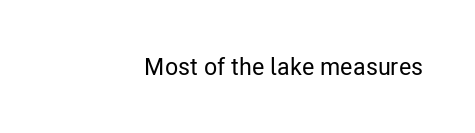
Q: Is the text italic (slanted)? A: No, it is upright.
Q: Is the text underlined? A: No.
Q: Is the spacing between letters normal or unusually wide? A: Normal.
